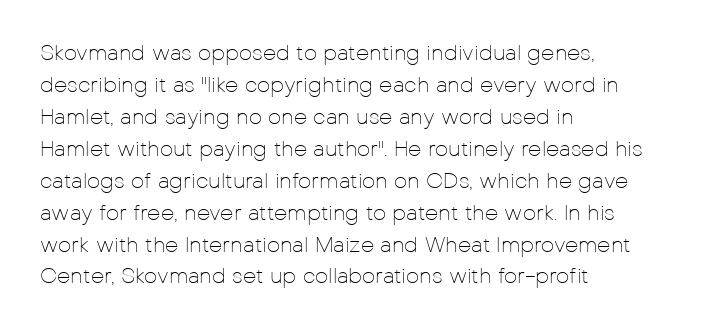
Vertical strokes here are truly vertical. The paragraph has a hard left edge and a soft right edge. The rendering uses a moderate line-height, typical for paragraphs. The cut favours lightness, reaching ordinary text weight at its darkest.
